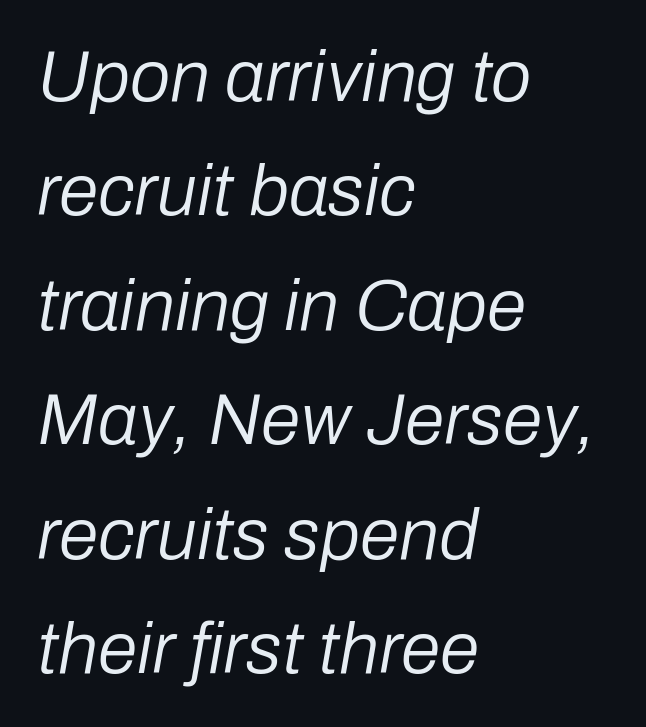
The image shows 72 px regular-weight type, italic (leaning right); set left-aligned, normal line spacing (1.59x), normal letter spacing, not underlined; low stroke contrast and a medium x-height.
